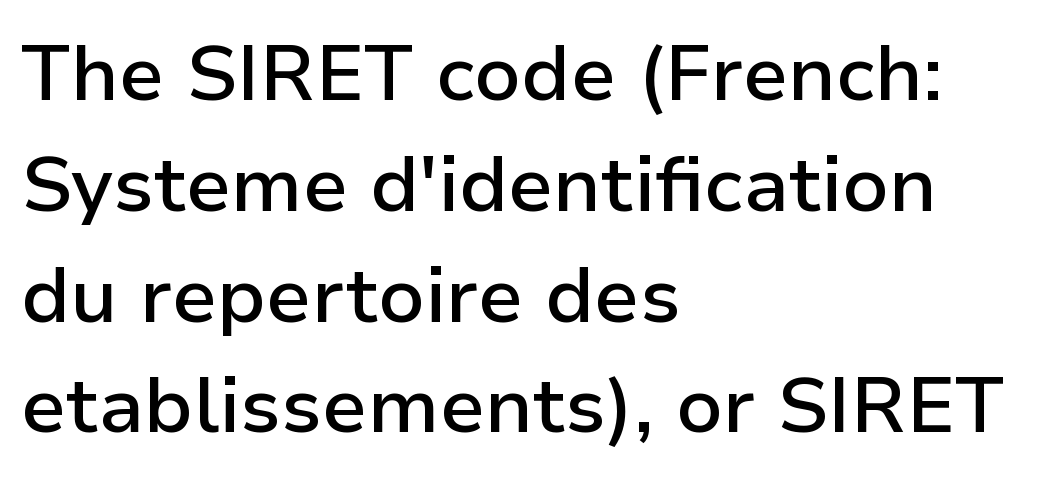
Q: Is the text bold? A: Semi-bold.
Q: Is the text italic (slanted)? A: No, it is upright.
Q: Is the typeface a serif or a sans-serif typeface? A: Sans-serif.
Q: Is the text underlined? A: No.
Q: How is the paragraph aligned? A: Left-aligned.
Q: Is the spacing between letters normal or unusually wide? A: Normal.
Q: Is the spacing between lines tight, normal or loose? A: Normal.
Q: Width (condensed, normal, or wide)? A: Normal.
Q: Stroke contrast? A: Low.
Q: x-height? A: Medium.
Q: Monospaced? A: No.
